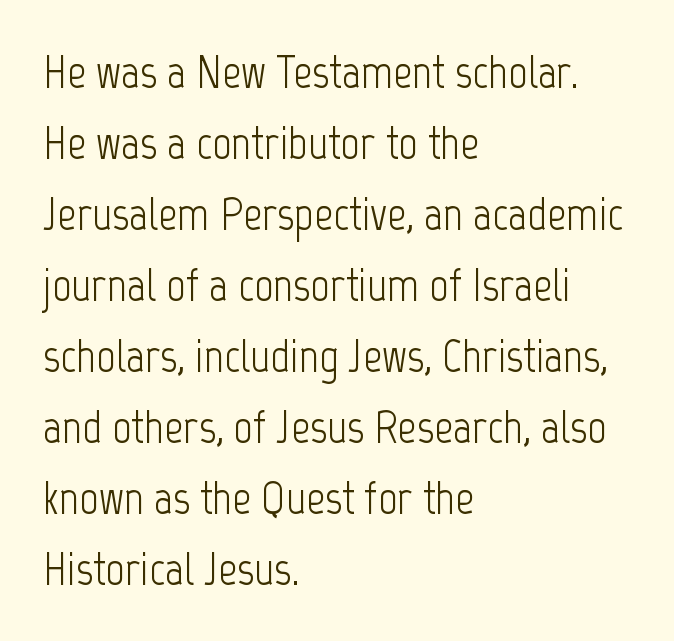
{"serif": "no", "italic": "no", "bold": "no", "weight": "light", "width": "condensed", "stroke_contrast": "low", "x_height": "medium", "monospaced": "no", "underline": "no", "align": "left", "line_spacing": "normal", "line_spacing_ratio": 1.51, "letter_spacing": "normal", "letter_spacing_em": 0.0, "glyph_px": 47}
